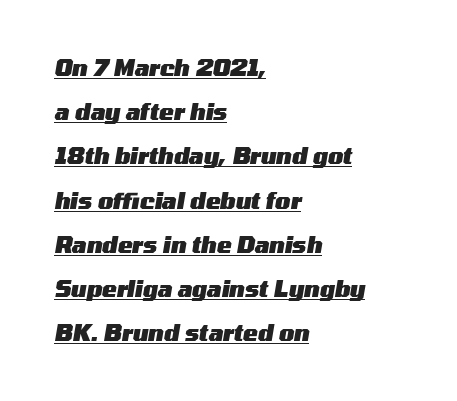
Q: Is the text bold? A: Yes.
Q: Is the text italic (slanted)? A: Yes, it leans right by about 10 degrees.
Q: Is the text underlined? A: Yes.
Q: How is the paragraph aligned? A: Left-aligned.
Q: Is the spacing between letters normal or unusually wide? A: Normal.
Q: Is the spacing between lines tight, normal or loose? A: Loose.
